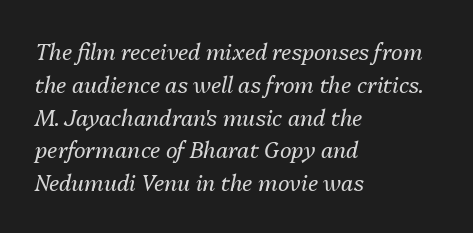
The image shows 22 px text type, italic (leaning right); set left-aligned, normal line spacing (1.49x), normal letter spacing, not underlined.
